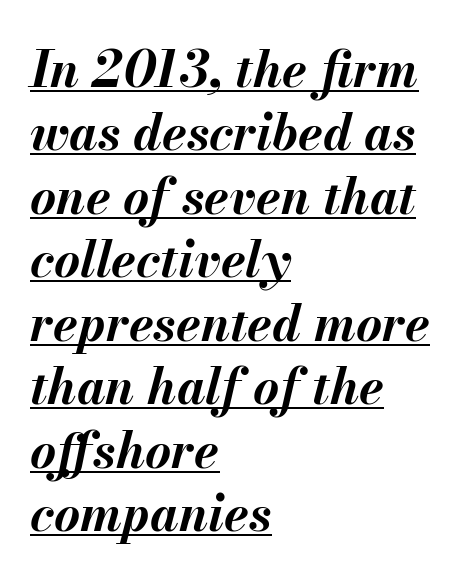
The image shows 50 px bold type, italic (leaning right); set left-aligned, normal line spacing (1.27x), normal letter spacing, underlined; medium stroke contrast and a small x-height.
